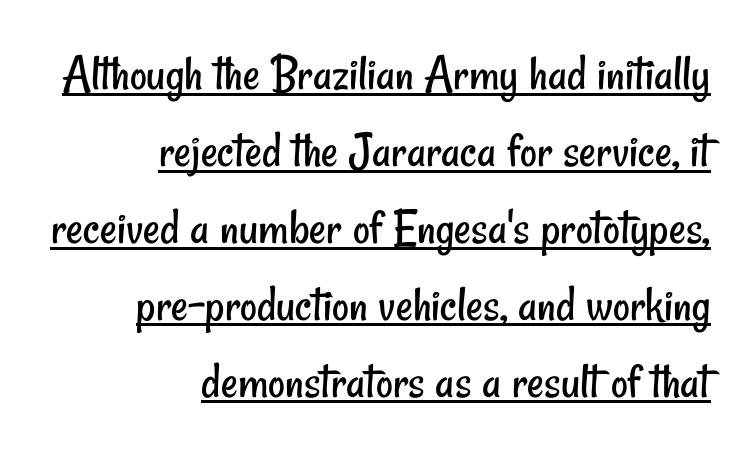
{"serif": "no", "bold": "no", "weight": "regular", "width": "condensed", "stroke_contrast": "low", "x_height": "small", "monospaced": "no", "underline": "yes", "align": "right", "line_spacing": "normal", "line_spacing_ratio": 1.48, "letter_spacing": "normal", "letter_spacing_em": 0.0, "glyph_px": 52}
